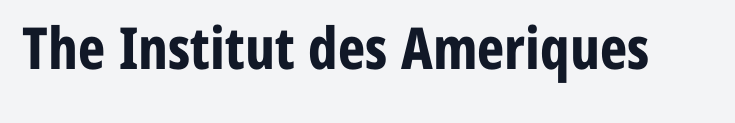
{"serif": "no", "italic": "no", "bold": "yes", "weight": "bold", "width": "condensed", "stroke_contrast": "low", "x_height": "medium", "monospaced": "no", "underline": "no", "letter_spacing": "normal", "letter_spacing_em": 0.0, "glyph_px": 58}
